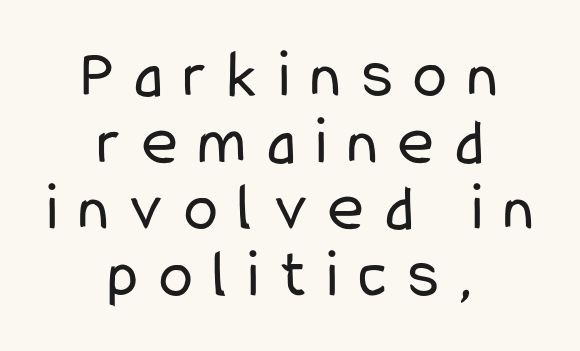
{"serif": "no", "italic": "no", "bold": "no", "weight": "regular", "width": "condensed", "stroke_contrast": "low", "x_height": "medium", "monospaced": "no", "underline": "no", "align": "center", "line_spacing": "tight", "line_spacing_ratio": 0.98, "letter_spacing": "wide", "letter_spacing_em": 0.31, "glyph_px": 68}
